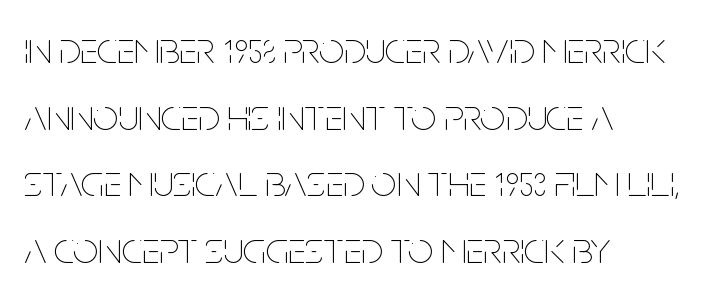
A typesetter would call this proportional, since set widths differ per character. Bare-footed words on every line. All the whitespace from short lines collects on the right. Does extra space separate the letters? No, they use regular spacing. A typesetter would call this leading conventional body-copy spacing. These lines were composed using upright roman letters.
